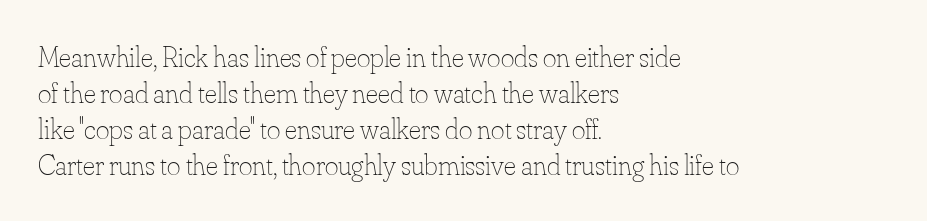
{"italic": "no", "bold": "no", "weight": "thin", "width": "normal", "stroke_contrast": "low", "x_height": "small", "monospaced": "no", "underline": "no", "align": "left", "line_spacing_ratio": 1.24, "letter_spacing": "normal", "letter_spacing_em": 0.0, "glyph_px": 29}
